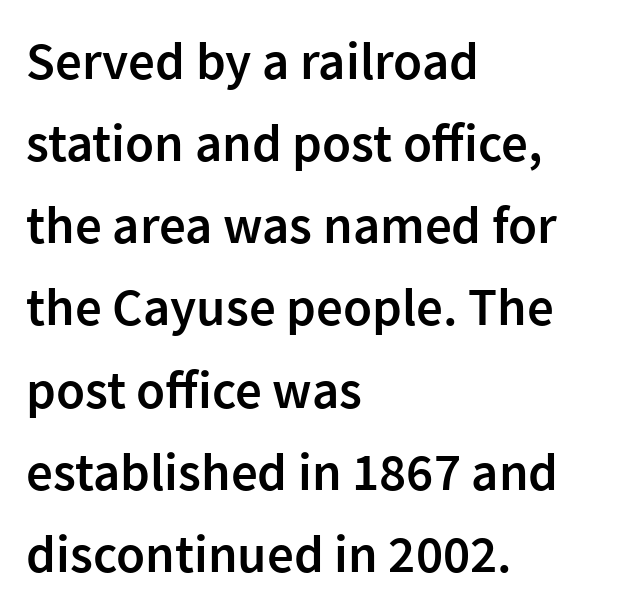
Q: Is the text bold? A: Semi-bold.
Q: Is the text italic (slanted)? A: No, it is upright.
Q: Is the typeface a serif or a sans-serif typeface? A: Sans-serif.
Q: Is the text underlined? A: No.
Q: How is the paragraph aligned? A: Left-aligned.
Q: Is the spacing between letters normal or unusually wide? A: Normal.
Q: Is the spacing between lines tight, normal or loose? A: Normal.
Q: Width (condensed, normal, or wide)? A: Normal.
Q: Stroke contrast? A: Low.
Q: x-height? A: Medium.
Q: Monospaced? A: No.
